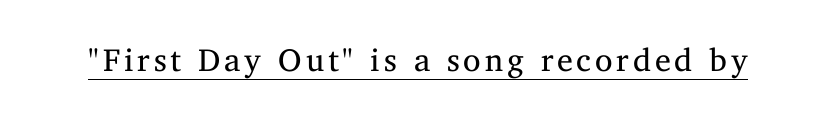
The image shows 32 px regular-weight serif type, upright; set underlined; medium stroke contrast and a medium x-height.
